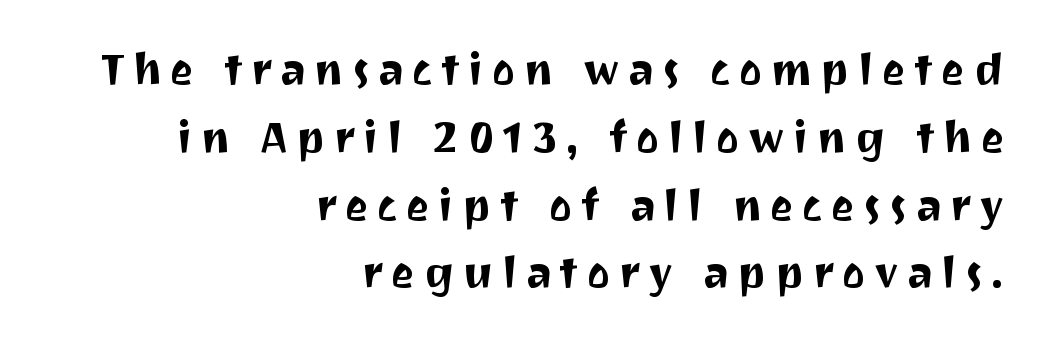
The image shows 44 px sans-serif type, upright; set right-aligned, normal line spacing (1.54x), not underlined; medium stroke contrast and a medium x-height.
